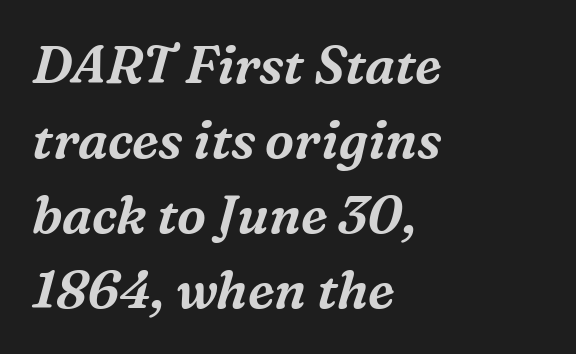
{"serif": "yes", "italic": "yes", "lean": "right", "slant_degrees": 16, "width": "normal", "stroke_contrast": "medium", "x_height": "medium", "monospaced": "no", "underline": "no", "align": "left", "line_spacing": "normal", "line_spacing_ratio": 1.44, "letter_spacing": "normal", "letter_spacing_em": 0.0, "glyph_px": 52}
